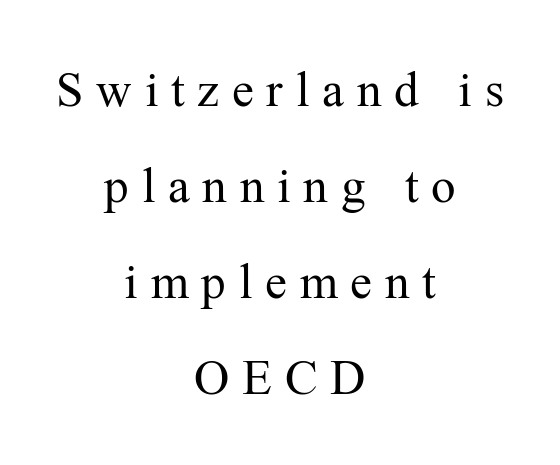
A light-to-regular cut is what we see here. Vertically, the passage feels expansive, rows floating well apart. Nope, not italic — everything's standing straight. You can tell from the footed stems that serif type was used. Layout note: lines centered.
